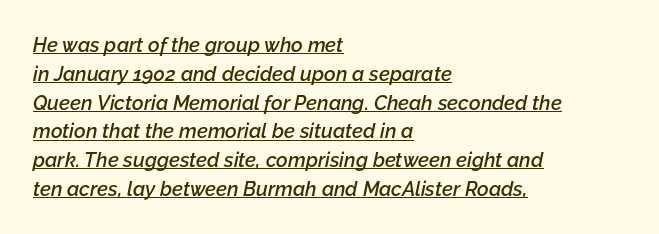
Q: Is the text bold? A: Semi-bold.
Q: Is the text italic (slanted)? A: Yes, it leans right by about 12 degrees.
Q: Is the text underlined? A: Yes.
Q: How is the paragraph aligned? A: Left-aligned.
Q: Is the spacing between letters normal or unusually wide? A: Normal.
Q: Is the spacing between lines tight, normal or loose? A: Normal.
